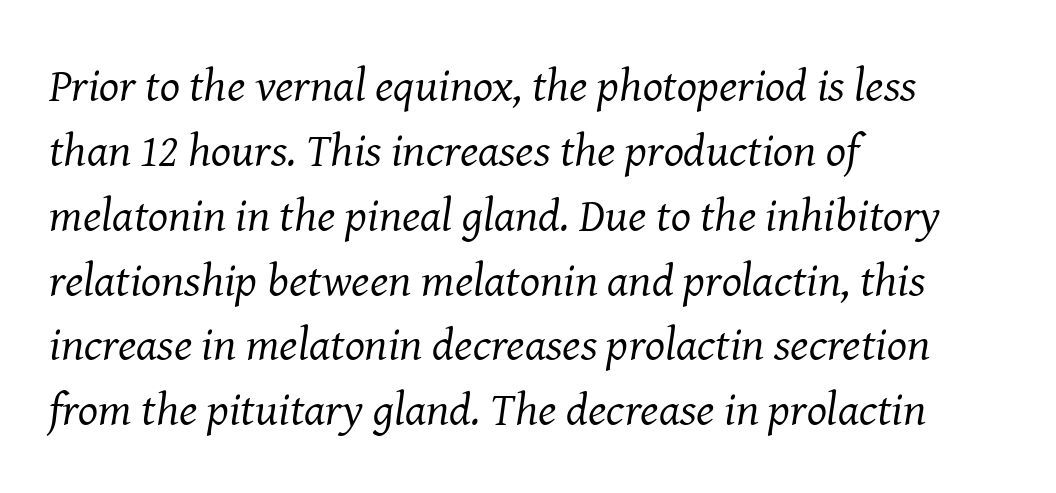
Q: Is the text bold? A: No.
Q: Is the text italic (slanted)? A: Yes, it leans right by about 8 degrees.
Q: Is the typeface a serif or a sans-serif typeface? A: Serif.
Q: Is the text underlined? A: No.
Q: How is the paragraph aligned? A: Left-aligned.
Q: Is the spacing between letters normal or unusually wide? A: Normal.
Q: Is the spacing between lines tight, normal or loose? A: Normal.
Q: Width (condensed, normal, or wide)? A: Normal.
Q: Stroke contrast? A: Medium.
Q: x-height? A: Medium.
Q: Monospaced? A: No.
